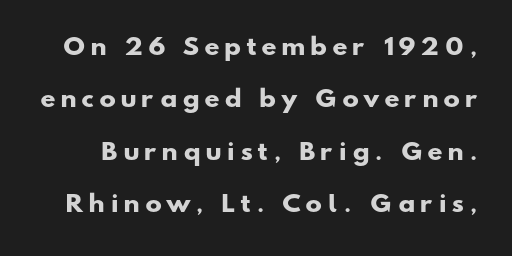
The image shows 22 px bold type; set loose line spacing (2.38x), unusually wide letter spacing (+0.28 em), not underlined.
